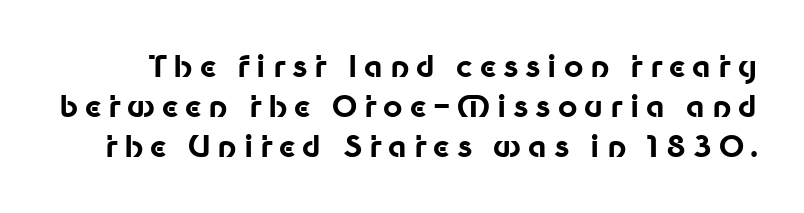
Q: Is the text bold? A: Yes.
Q: Is the text italic (slanted)? A: No, it is upright.
Q: Is the typeface a serif or a sans-serif typeface? A: Sans-serif.
Q: Is the text underlined? A: No.
Q: Is the spacing between letters normal or unusually wide? A: Unusually wide.
Q: Is the spacing between lines tight, normal or loose? A: Normal.
Q: Width (condensed, normal, or wide)? A: Normal.
Q: Stroke contrast? A: Low.
Q: x-height? A: Medium.
Q: Monospaced? A: No.
